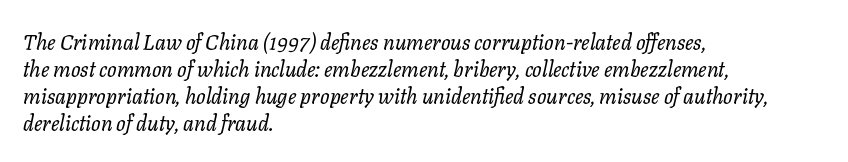
The image shows 21 px text type, italic (leaning right); set left-aligned, normal line spacing (1.29x), normal letter spacing, not underlined.
